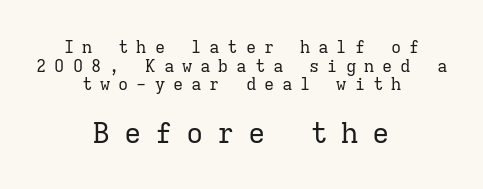
Q: Is the text bold? A: No.
Q: Is the text italic (slanted)? A: No, it is upright.
Q: Is the typeface a serif or a sans-serif typeface? A: Serif.
Q: Is the text underlined? A: No.
Q: How is the paragraph aligned? A: Centered.
Q: Is the spacing between letters normal or unusually wide? A: Unusually wide.
Q: Is the spacing between lines tight, normal or loose? A: Tight.
Q: Which block of text is set in a larger size, the first (top) or the second (bottom)? A: The second (bottom) one.
Q: Width (condensed, normal, or wide)? A: Normal.
Q: Stroke contrast? A: Low.
Q: x-height? A: Medium.
Q: Monospaced? A: Yes.
